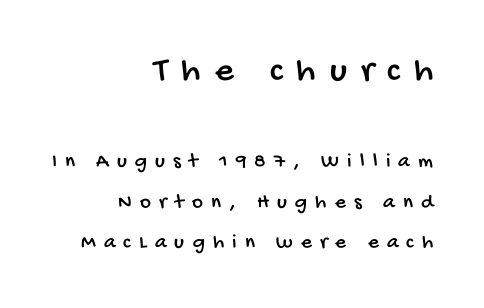
Q: Is the typeface a serif or a sans-serif typeface? A: Sans-serif.
Q: Is the text underlined? A: No.
Q: How is the paragraph aligned? A: Right-aligned.
Q: Is the spacing between letters normal or unusually wide? A: Unusually wide.
Q: Is the spacing between lines tight, normal or loose? A: Loose.
Q: Which block of text is set in a larger size, the first (top) or the second (bottom)? A: The first (top) one.
Q: Width (condensed, normal, or wide)? A: Condensed.
Q: Stroke contrast? A: Low.
Q: x-height? A: Large.
Q: Monospaced? A: No.
